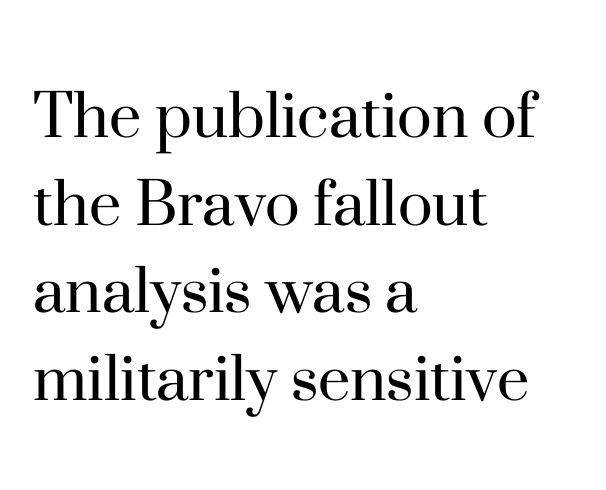
{"serif": "yes", "italic": "no", "bold": "no", "weight": "regular", "width": "normal", "stroke_contrast": "high", "x_height": "small", "monospaced": "no", "underline": "no", "align": "left", "line_spacing_ratio": 1.2, "letter_spacing": "normal", "letter_spacing_em": 0.0, "glyph_px": 73}
